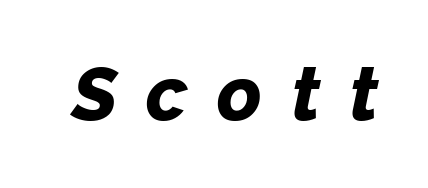
{"italic": "yes", "lean": "right", "slant_degrees": 12, "bold": "yes", "weight": "bold", "width": "normal", "stroke_contrast": "low", "x_height": "medium", "monospaced": "no", "underline": "no", "letter_spacing": "wide", "letter_spacing_em": 0.38, "glyph_px": 76}
